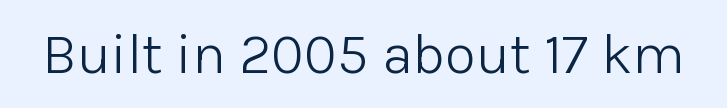
Q: Is the text bold? A: No.
Q: Is the text italic (slanted)? A: No, it is upright.
Q: Is the typeface a serif or a sans-serif typeface? A: Sans-serif.
Q: Is the text underlined? A: No.
Q: Is the spacing between letters normal or unusually wide? A: Normal.
Q: Width (condensed, normal, or wide)? A: Normal.
Q: Stroke contrast? A: Low.
Q: x-height? A: Medium.
Q: Monospaced? A: No.
